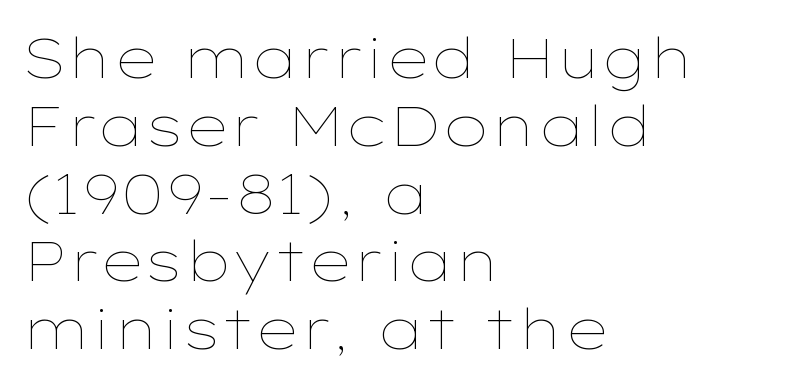
Q: Is the text bold? A: No.
Q: Is the text italic (slanted)? A: No, it is upright.
Q: Is the text underlined? A: No.
Q: How is the paragraph aligned? A: Left-aligned.
Q: Is the spacing between letters normal or unusually wide? A: Normal.
Q: Width (condensed, normal, or wide)? A: Wide.
Q: Stroke contrast? A: Low.
Q: x-height? A: Medium.
Q: Monospaced? A: No.
